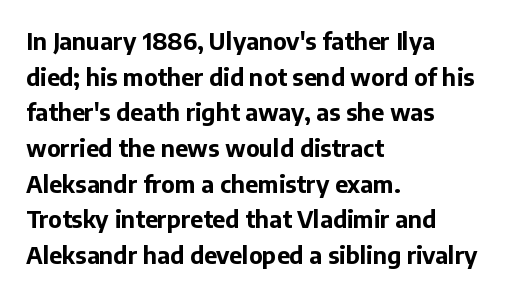
{"italic": "no", "bold": "yes", "underline": "no", "align": "left", "line_spacing": "normal", "line_spacing_ratio": 1.55, "letter_spacing": "normal", "letter_spacing_em": 0.0, "glyph_px": 23}
